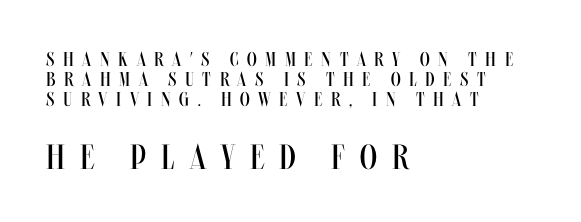
{"italic": "no", "bold": "no", "weight": "regular", "width": "condensed", "stroke_contrast": "medium", "x_height": "large", "monospaced": "no", "underline": "no", "align": "left", "line_spacing": "tight", "line_spacing_ratio": 1.0, "letter_spacing": "wide", "letter_spacing_em": 0.43, "larger_block": "second", "size_ratio": 1.75, "glyph_px": 35}
